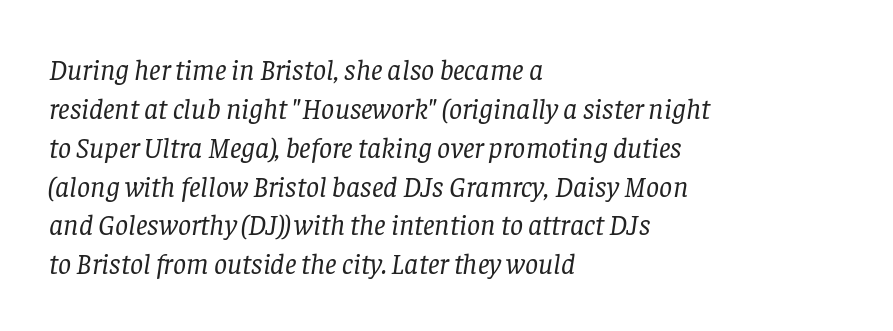
Q: Is the text bold? A: No.
Q: Is the text italic (slanted)? A: Yes, it leans right by about 8 degrees.
Q: Is the typeface a serif or a sans-serif typeface? A: Serif.
Q: Is the text underlined? A: No.
Q: How is the paragraph aligned? A: Left-aligned.
Q: Is the spacing between letters normal or unusually wide? A: Normal.
Q: Is the spacing between lines tight, normal or loose? A: Normal.
Q: Width (condensed, normal, or wide)? A: Normal.
Q: Stroke contrast? A: Low.
Q: x-height? A: Large.
Q: Monospaced? A: No.
